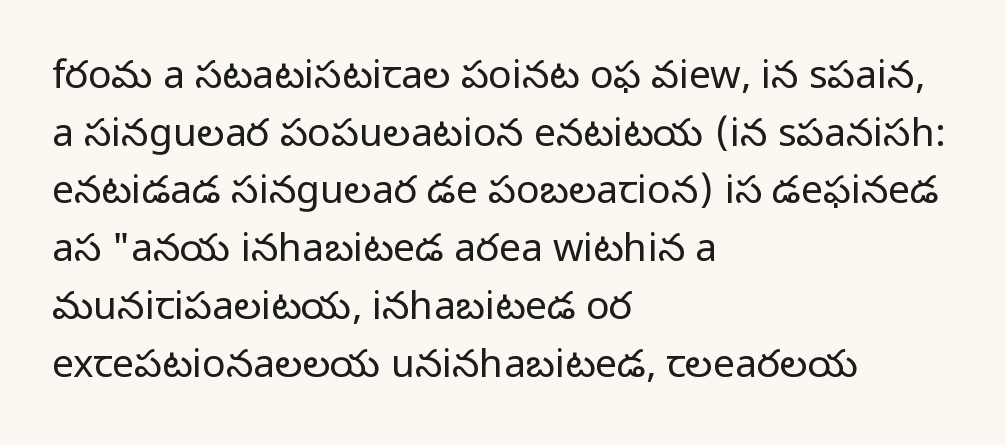
The image shows 39 px regular-weight sans-serif type, upright; set left-aligned, normal line spacing (1.48x), normal letter spacing, not underlined; low stroke contrast and a medium x-height.
